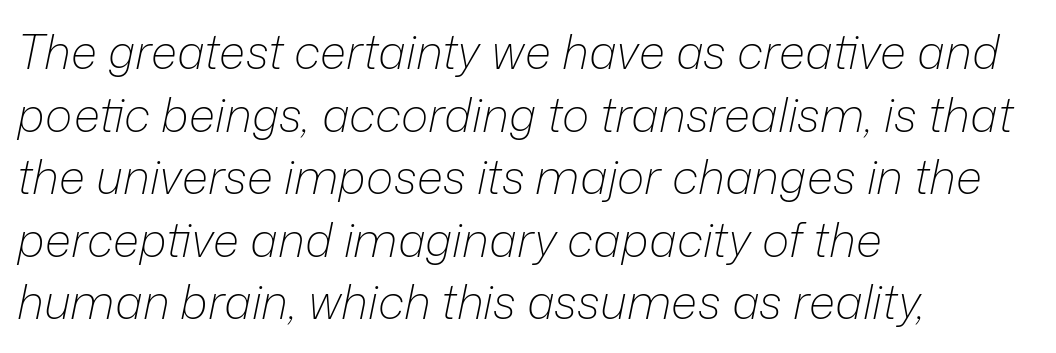
{"italic": "yes", "lean": "right", "slant_degrees": 12, "bold": "no", "weight": "light", "width": "normal", "stroke_contrast": "low", "x_height": "medium", "monospaced": "no", "underline": "no", "align": "left", "line_spacing": "normal", "line_spacing_ratio": 1.33, "letter_spacing": "normal", "letter_spacing_em": 0.0, "glyph_px": 47}
